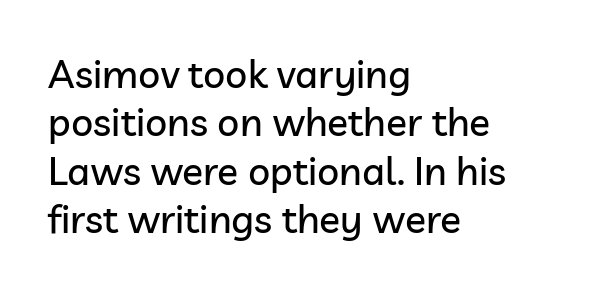
{"serif": "no", "italic": "no", "width": "normal", "stroke_contrast": "low", "x_height": "medium", "monospaced": "no", "underline": "no", "align": "left", "line_spacing_ratio": 1.24, "letter_spacing": "normal", "letter_spacing_em": 0.0, "glyph_px": 39}
